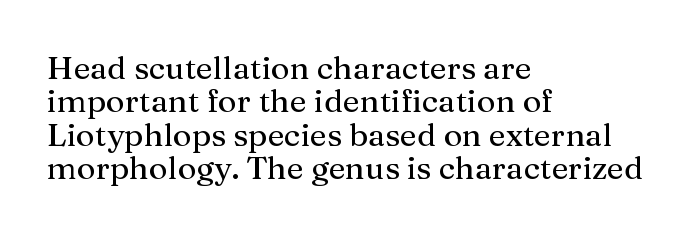
{"serif": "yes", "italic": "no", "width": "normal", "stroke_contrast": "medium", "x_height": "medium", "monospaced": "no", "underline": "no", "align": "left", "line_spacing": "tight", "line_spacing_ratio": 1.04, "letter_spacing": "normal", "letter_spacing_em": 0.0, "glyph_px": 32}
